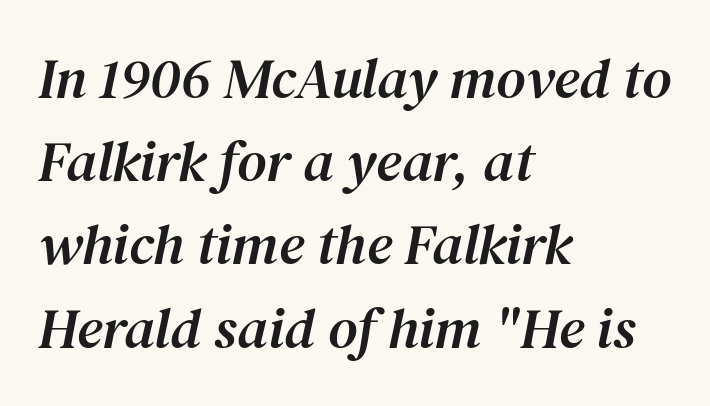
{"serif": "yes", "italic": "yes", "lean": "right", "slant_degrees": 12, "width": "normal", "stroke_contrast": "medium", "x_height": "medium", "monospaced": "no", "underline": "no", "align": "left", "line_spacing": "normal", "line_spacing_ratio": 1.46, "letter_spacing": "normal", "letter_spacing_em": 0.0, "glyph_px": 57}
